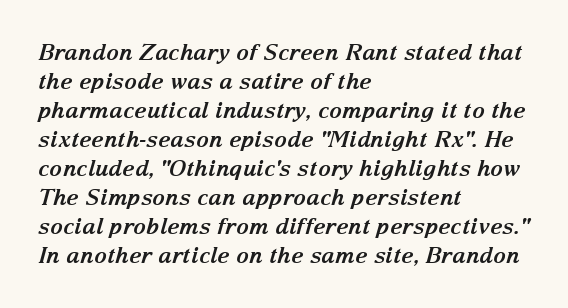
{"italic": "yes", "lean": "right", "slant_degrees": 15, "bold": "yes", "underline": "no", "align": "left", "line_spacing": "normal", "line_spacing_ratio": 1.32, "letter_spacing": "normal", "letter_spacing_em": 0.0, "glyph_px": 22}
